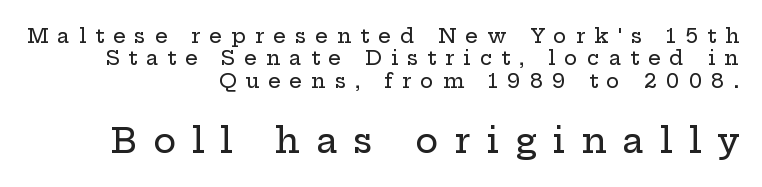
{"serif": "yes", "italic": "no", "width": "wide", "stroke_contrast": "low", "x_height": "medium", "monospaced": "no", "underline": "no", "align": "right", "line_spacing": "tight", "line_spacing_ratio": 1.12, "letter_spacing": "wide", "letter_spacing_em": 0.45, "larger_block": "second", "size_ratio": 1.75, "glyph_px": 35}
